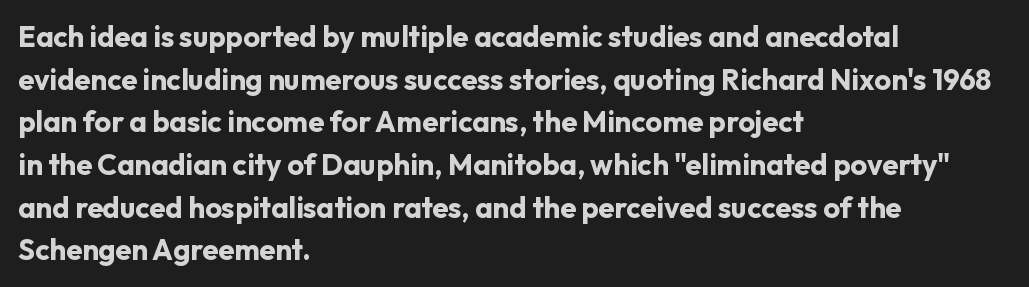
Q: Is the text bold? A: Yes.
Q: Is the text italic (slanted)? A: No, it is upright.
Q: Is the typeface a serif or a sans-serif typeface? A: Sans-serif.
Q: Is the text underlined? A: No.
Q: How is the paragraph aligned? A: Left-aligned.
Q: Is the spacing between letters normal or unusually wide? A: Normal.
Q: Is the spacing between lines tight, normal or loose? A: Normal.
Q: Width (condensed, normal, or wide)? A: Normal.
Q: Stroke contrast? A: Low.
Q: x-height? A: Medium.
Q: Monospaced? A: No.
